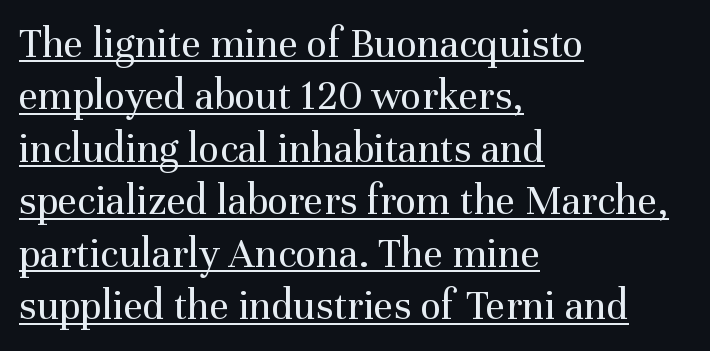
Q: Is the text bold? A: No.
Q: Is the text italic (slanted)? A: No, it is upright.
Q: Is the typeface a serif or a sans-serif typeface? A: Serif.
Q: Is the text underlined? A: Yes.
Q: How is the paragraph aligned? A: Left-aligned.
Q: Is the spacing between letters normal or unusually wide? A: Normal.
Q: Width (condensed, normal, or wide)? A: Normal.
Q: Stroke contrast? A: Medium.
Q: x-height? A: Medium.
Q: Monospaced? A: No.
